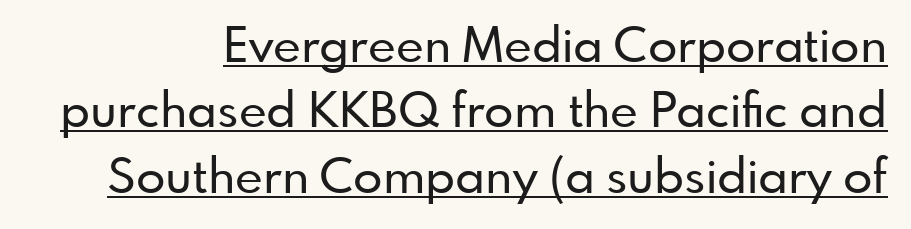
Q: Is the text italic (slanted)? A: No, it is upright.
Q: Is the typeface a serif or a sans-serif typeface? A: Sans-serif.
Q: Is the text underlined? A: Yes.
Q: Is the spacing between letters normal or unusually wide? A: Normal.
Q: Is the spacing between lines tight, normal or loose? A: Normal.
Q: Width (condensed, normal, or wide)? A: Normal.
Q: Stroke contrast? A: Low.
Q: x-height? A: Small.
Q: Monospaced? A: No.
